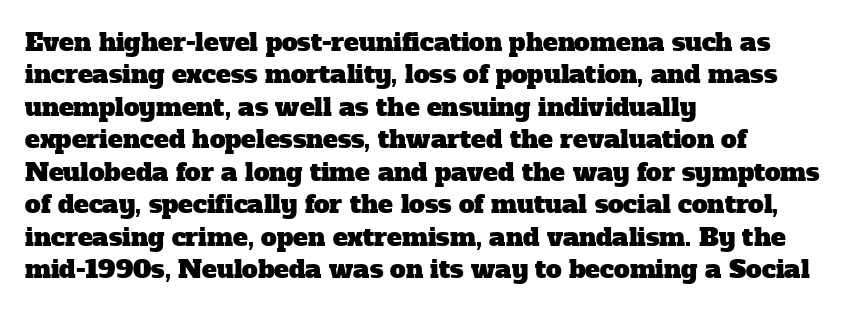
The passage shown is not underscored anywhere. The passage is arranged the way most books set body copy — flush left. Normally led — the rows are evenly, conventionally spaced. How are the letters spaced? Ordinarily, with no added tracking.
